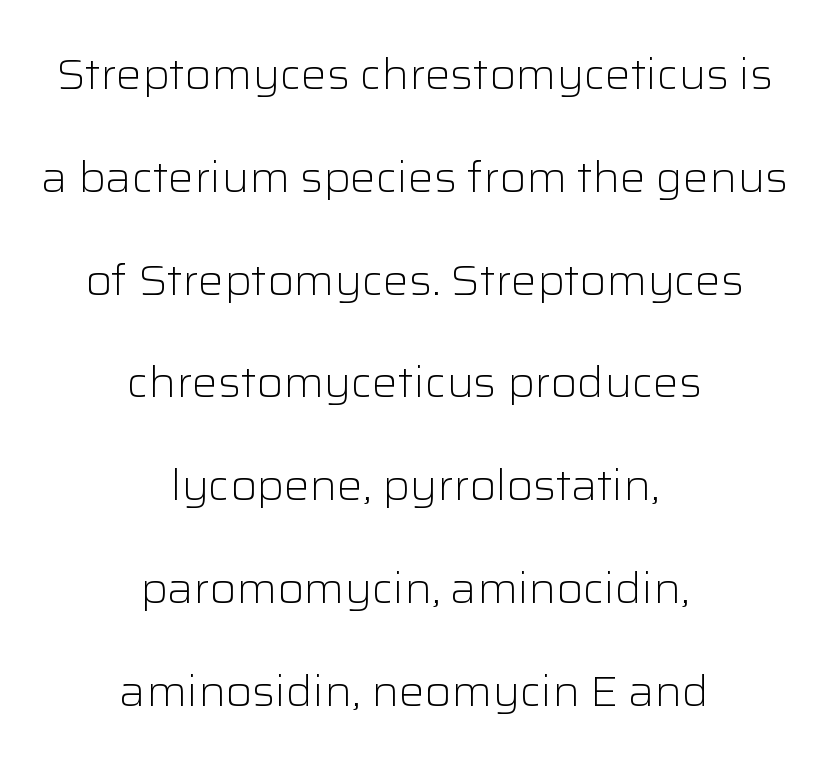
The image shows 43 px light sans-serif type, upright; set centered, loose line spacing (2.39x), normal letter spacing, not underlined; low stroke contrast and a medium x-height.
